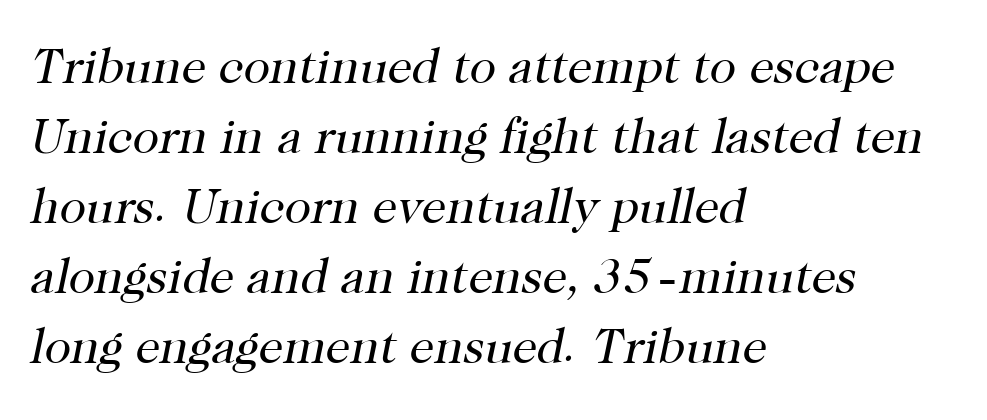
The image shows 49 px regular-weight serif type, italic (leaning right); set left-aligned, normal line spacing (1.43x), normal letter spacing, not underlined; high stroke contrast and a medium x-height.
